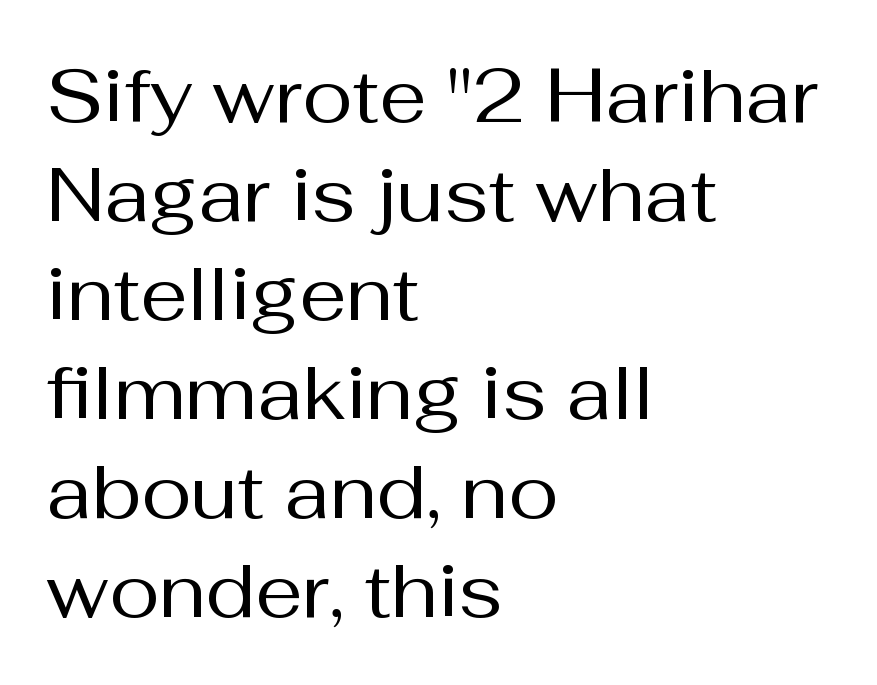
Classification — sans serif. Plain, unruled lines of type. Interline gaps are of average width in this sample. Observe the ordinary spacing: letters are neighbours, not strangers.
